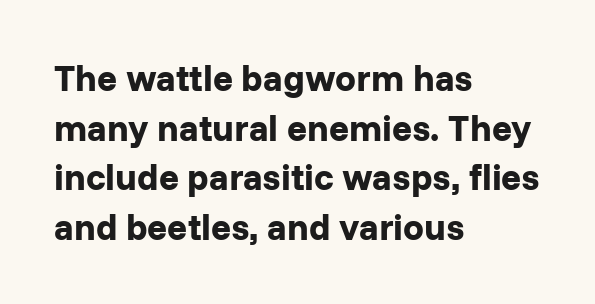
The image shows 37 px bold sans-serif type, upright; set left-aligned, normal line spacing (1.34x), normal letter spacing, not underlined; low stroke contrast and a medium x-height.
